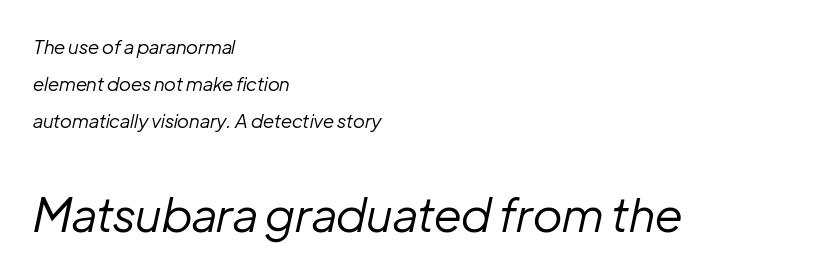
The image shows 47 px regular-weight type, italic (leaning right); set left-aligned, loose line spacing (1.94x), normal letter spacing, not underlined; the second (bottom) block is 2.47x larger; low stroke contrast and a medium x-height.
